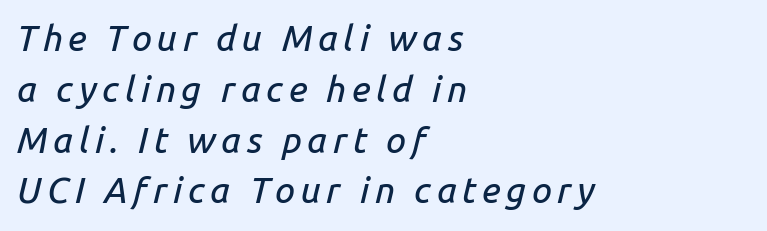
{"italic": "yes", "lean": "right", "slant_degrees": 14, "width": "normal", "stroke_contrast": "low", "x_height": "medium", "monospaced": "no", "underline": "no", "align": "left", "line_spacing": "normal", "line_spacing_ratio": 1.41, "glyph_px": 36}
